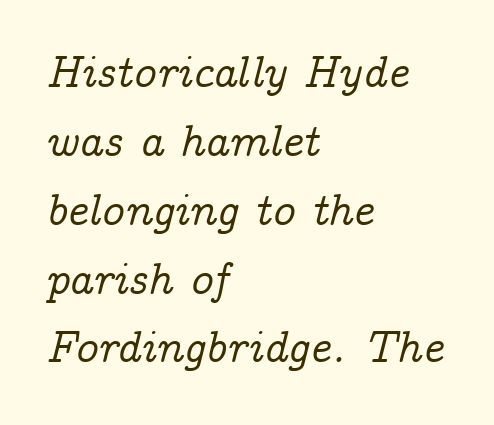
A bare baseline throughout the passage. Designer's note — italics engaged. Tracking here is standard; glyphs follow each other at the usual distance. Honestly, the row spacing looks completely unremarkable. Think of a printed novel: that variable character pitch is what you see here. The rendering anchors every line to the left-hand side.
